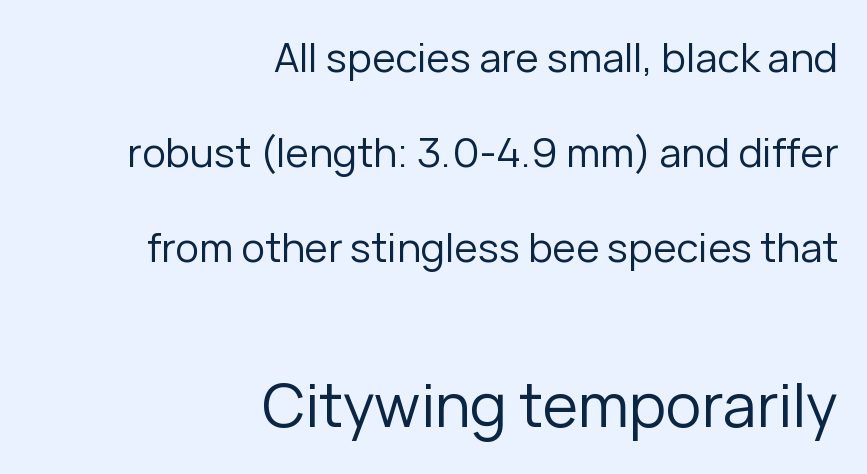
Q: Is the text bold? A: No.
Q: Is the text italic (slanted)? A: No, it is upright.
Q: Is the typeface a serif or a sans-serif typeface? A: Sans-serif.
Q: Is the text underlined? A: No.
Q: How is the paragraph aligned? A: Right-aligned.
Q: Is the spacing between letters normal or unusually wide? A: Normal.
Q: Is the spacing between lines tight, normal or loose? A: Loose.
Q: Which block of text is set in a larger size, the first (top) or the second (bottom)? A: The second (bottom) one.
Q: Width (condensed, normal, or wide)? A: Normal.
Q: Stroke contrast? A: Low.
Q: x-height? A: Medium.
Q: Monospaced? A: No.
